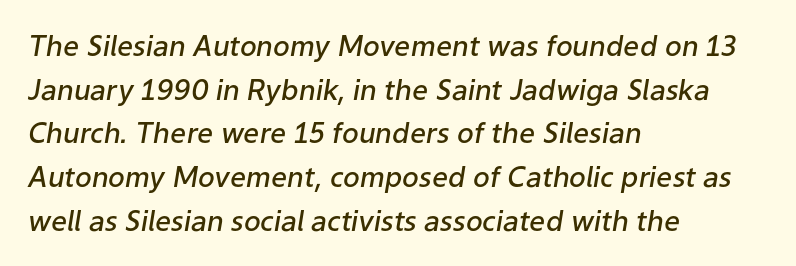
{"italic": "yes", "lean": "right", "slant_degrees": 9, "bold": "semi", "weight": "semibold", "width": "normal", "stroke_contrast": "low", "x_height": "medium", "monospaced": "no", "underline": "no", "align": "left", "line_spacing": "normal", "line_spacing_ratio": 1.56, "letter_spacing": "normal", "letter_spacing_em": 0.0, "glyph_px": 28}
